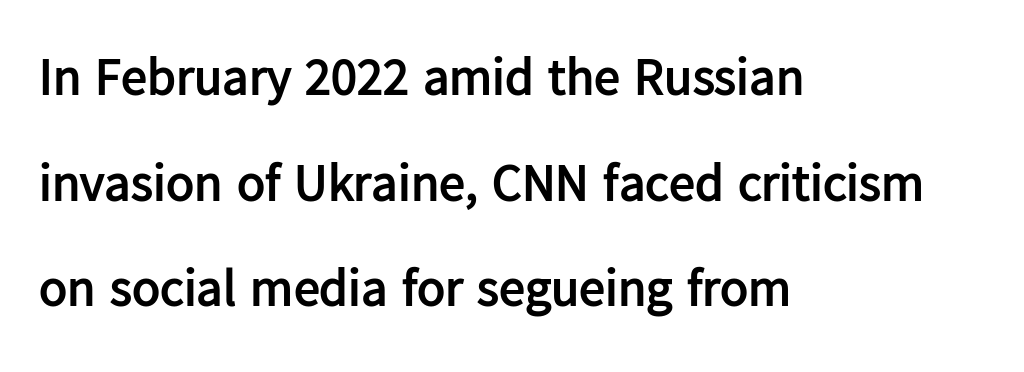
{"serif": "no", "italic": "no", "bold": "yes", "weight": "semibold", "width": "normal", "stroke_contrast": "low", "x_height": "medium", "monospaced": "no", "underline": "no", "align": "left", "line_spacing": "loose", "line_spacing_ratio": 2.03, "letter_spacing": "normal", "letter_spacing_em": 0.0, "glyph_px": 52}
